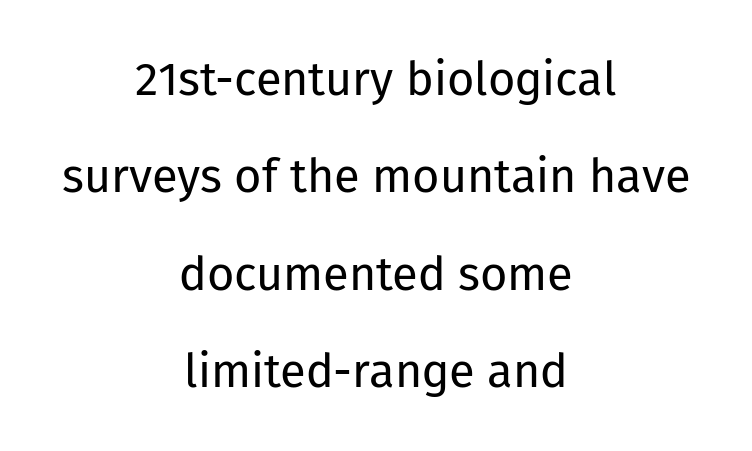
The image shows 47 px regular-weight sans-serif type, upright; set centered, loose line spacing (2.07x), normal letter spacing, not underlined; low stroke contrast and a medium x-height.
